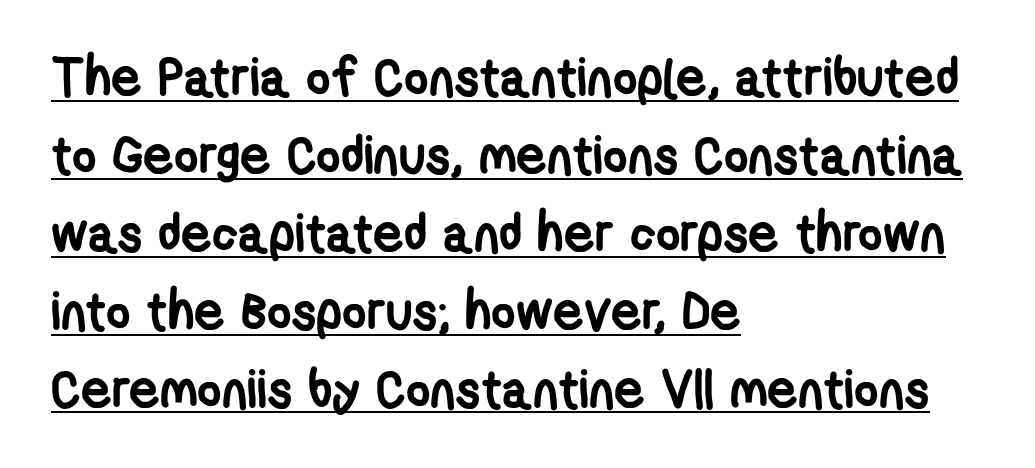
Caption: lettering with a line underneath. These lines are rendered in a variable-pitch font. This is heavy type, rendered in bold. Examine the stroke ends and you'll find no serifs.
